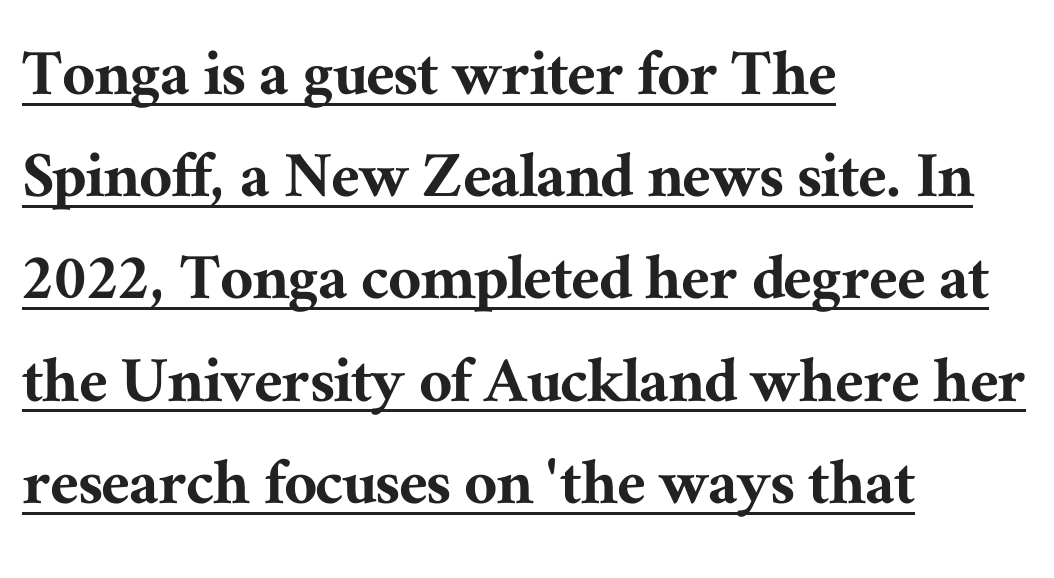
{"serif": "yes", "italic": "no", "width": "normal", "stroke_contrast": "medium", "x_height": "medium", "monospaced": "no", "underline": "yes", "align": "left", "line_spacing": "normal", "line_spacing_ratio": 1.42, "letter_spacing": "normal", "letter_spacing_em": 0.0, "glyph_px": 72}
